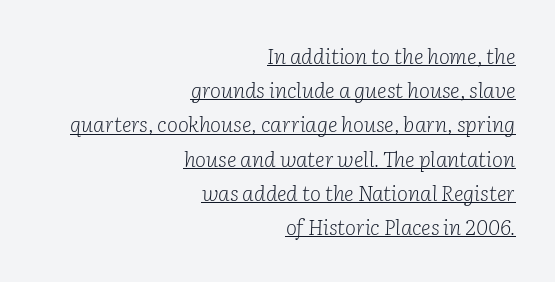
{"italic": "yes", "lean": "right", "slant_degrees": 2, "bold": "no", "underline": "yes", "align": "right", "line_spacing": "normal", "line_spacing_ratio": 1.63, "letter_spacing": "normal", "letter_spacing_em": 0.0, "glyph_px": 21}
